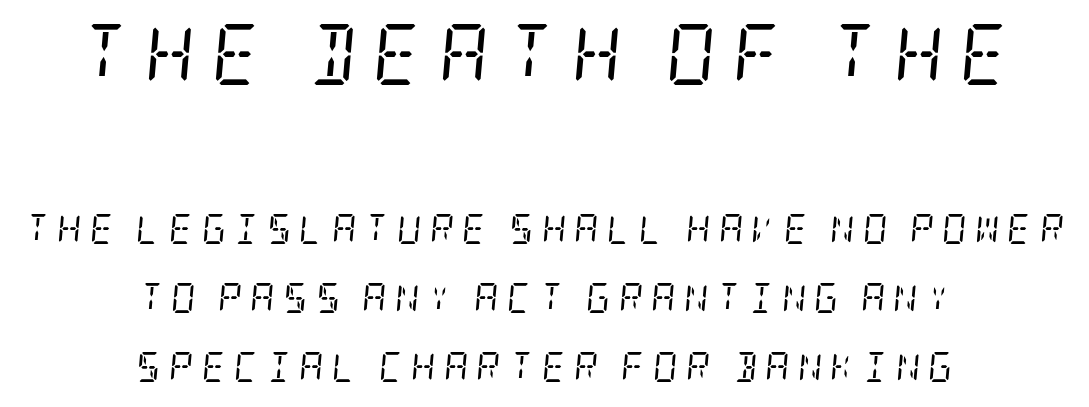
The image shows 61 px regular-weight, condensed serif type, italic (leaning right); set centered, loose line spacing (2.31x), unusually wide letter spacing (+0.27 em), not underlined; the first (top) block is 2.03x larger; low stroke contrast and a large x-height.
